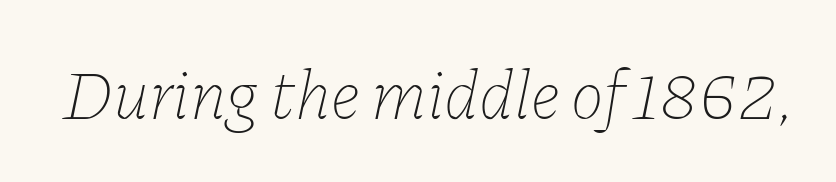
{"italic": "yes", "lean": "right", "slant_degrees": 11, "bold": "no", "weight": "thin", "width": "normal", "stroke_contrast": "low", "x_height": "medium", "monospaced": "no", "underline": "no", "letter_spacing": "normal", "letter_spacing_em": 0.0, "glyph_px": 70}
